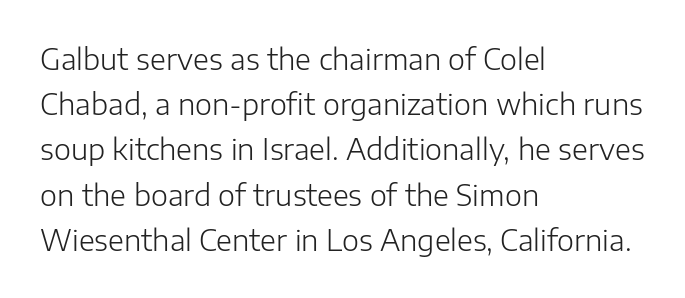
If you measured baseline to baseline, you'd find a middling distance. Looks like regular typesetting: each glyph gets only the width it needs. The foot of each line stays bare and open. A roman cut, with each character standing at attention. Typeset ragged right — the left edge is the straight one. No chunkiness to these letters — they're not bold.
